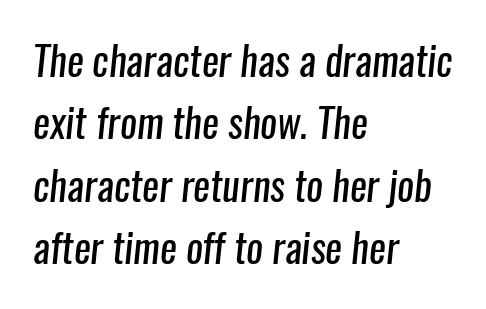
Left-aligned paragraph, ragged on the right. This is not heavy type; no bold has been used. Look at the tracking — it's just the regular setting, nothing added. Varying glyph widths throughout — classic text-font behaviour.
